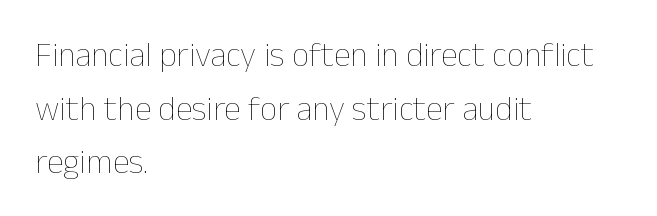
Q: Is the text bold? A: No.
Q: Is the text italic (slanted)? A: No, it is upright.
Q: Is the text underlined? A: No.
Q: How is the paragraph aligned? A: Left-aligned.
Q: Is the spacing between letters normal or unusually wide? A: Normal.
Q: Is the spacing between lines tight, normal or loose? A: Normal.
Q: Width (condensed, normal, or wide)? A: Normal.
Q: Stroke contrast? A: Low.
Q: x-height? A: Medium.
Q: Monospaced? A: No.
